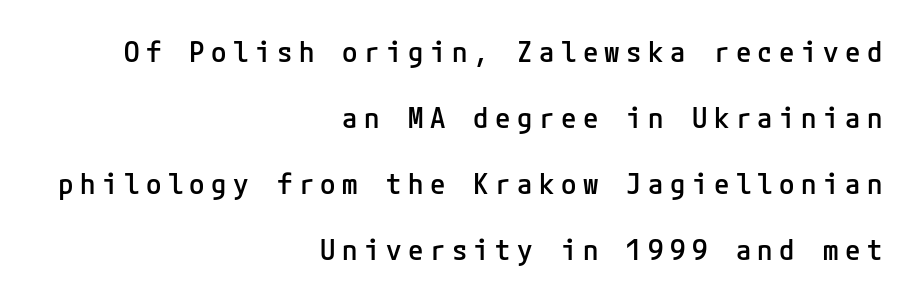
{"serif": "no", "italic": "no", "bold": "semi", "weight": "semibold", "width": "normal", "stroke_contrast": "low", "x_height": "medium", "underline": "no", "align": "right", "line_spacing": "loose", "line_spacing_ratio": 2.36, "letter_spacing": "wide", "letter_spacing_em": 0.23, "glyph_px": 28}
